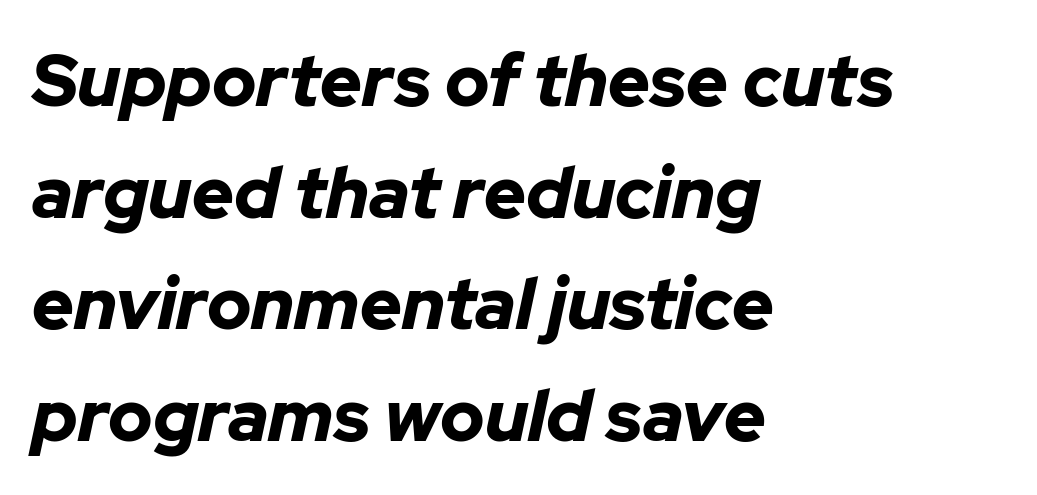
{"italic": "yes", "lean": "right", "slant_degrees": 12, "bold": "yes", "weight": "bold", "width": "normal", "stroke_contrast": "low", "x_height": "medium", "monospaced": "no", "underline": "no", "align": "left", "line_spacing": "normal", "line_spacing_ratio": 1.55, "letter_spacing": "normal", "letter_spacing_em": 0.0, "glyph_px": 72}
